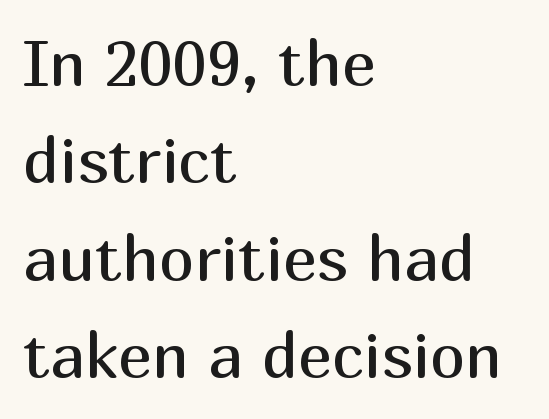
The image shows 64 px regular-weight sans-serif type, upright; set left-aligned, normal line spacing (1.52x), normal letter spacing, not underlined; medium stroke contrast and a medium x-height.
